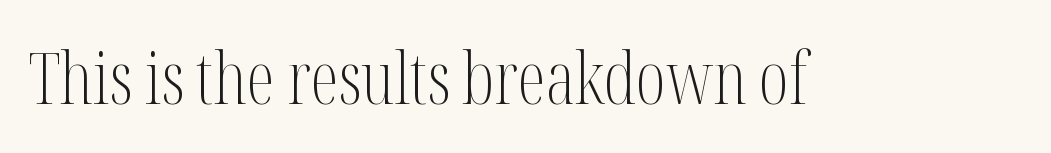
{"serif": "yes", "italic": "no", "bold": "no", "weight": "light", "width": "condensed", "stroke_contrast": "medium", "x_height": "medium", "monospaced": "no", "underline": "no", "letter_spacing": "normal", "letter_spacing_em": 0.0, "glyph_px": 71}
